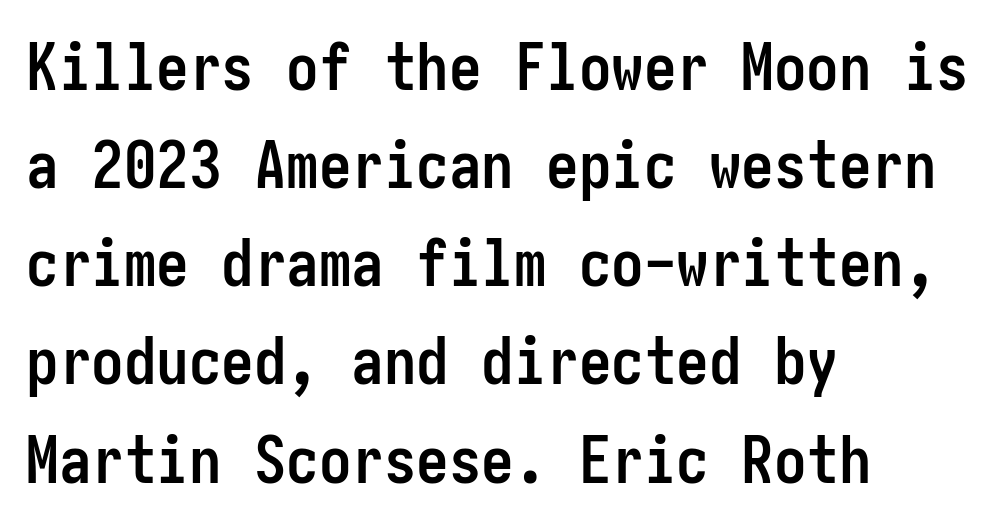
Q: Is the text bold? A: Yes.
Q: Is the text italic (slanted)? A: No, it is upright.
Q: Is the typeface a serif or a sans-serif typeface? A: Sans-serif.
Q: Is the text underlined? A: No.
Q: How is the paragraph aligned? A: Left-aligned.
Q: Is the spacing between letters normal or unusually wide? A: Normal.
Q: Is the spacing between lines tight, normal or loose? A: Normal.
Q: Width (condensed, normal, or wide)? A: Condensed.
Q: Stroke contrast? A: Low.
Q: x-height? A: Medium.
